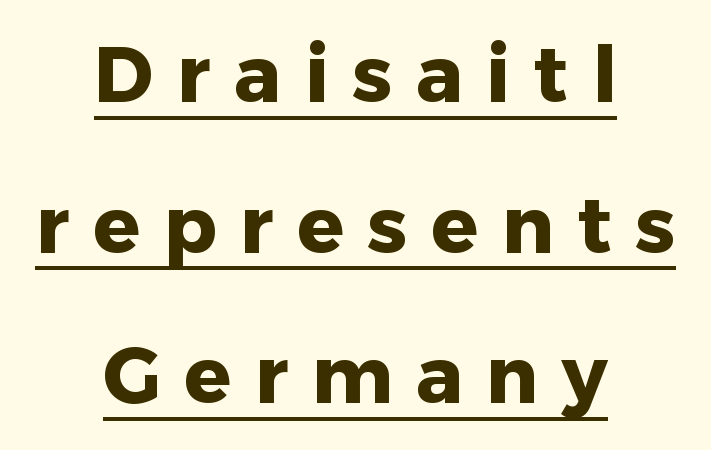
The face used here is proportionally spaced, like ordinary book or web type. Examine the stroke ends and you'll find no serifs. Upright lettering throughout. Chunky letters — that's bold for sure. Check the space under the baseline: a stroke is drawn there.
